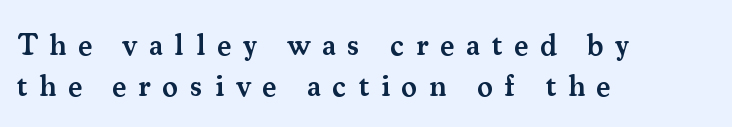
The image shows 30 px semibold serif type, upright; set left-aligned, normal line spacing (1.38x), unusually wide letter spacing (+0.39 em), not underlined; medium stroke contrast and a small x-height.
